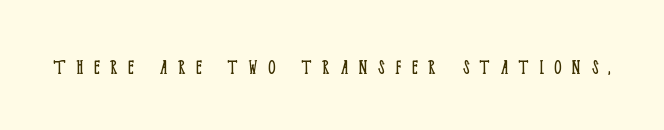
Q: Is the text bold? A: No.
Q: Is the text italic (slanted)? A: No, it is upright.
Q: Is the text underlined? A: No.
Q: Is the spacing between letters normal or unusually wide? A: Unusually wide.
